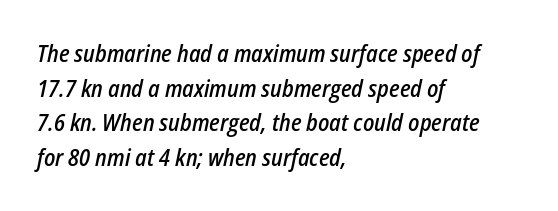
The image shows 23 px text type, italic (leaning right); set left-aligned, normal line spacing (1.51x), normal letter spacing, not underlined.
